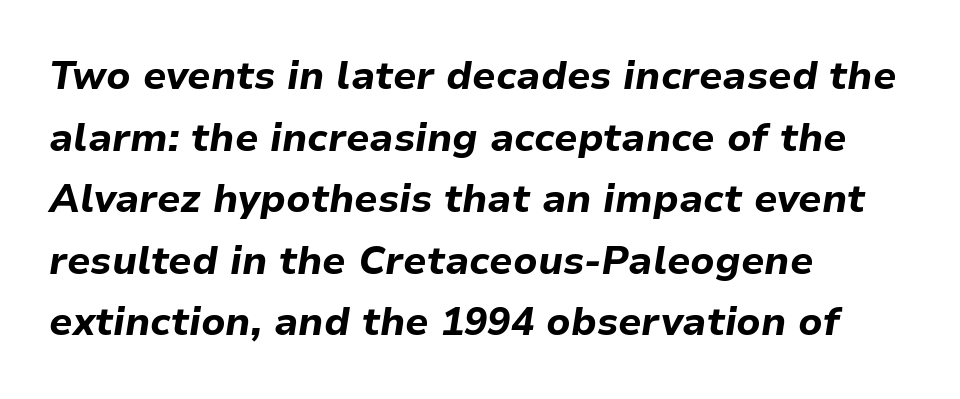
The line texture is even and compact thanks to regular tracking. The rag falls on the right side of this text block. The passage shown stacks its lines at a standard gap. A dark, heavy texture on the line: the type is bold. This sample has the flowing, uneven cadence of proportional lettering. In terms of posture, this sample is oblique.
